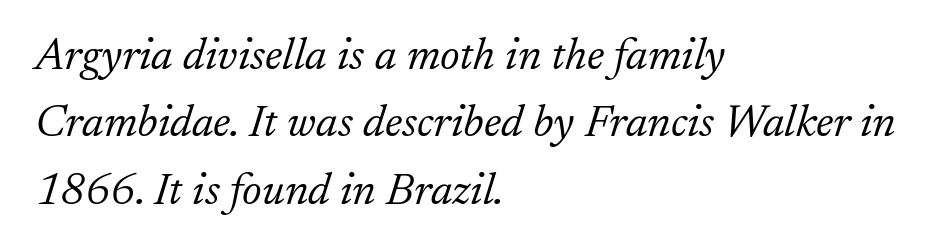
Left-aligned paragraph, ragged on the right. One glance says typical: line gaps are just what's usual. Short note: letters normally spaced. Letterform terminals end in serifs throughout the passage. A clean baseline with only descenders dipping below it.
